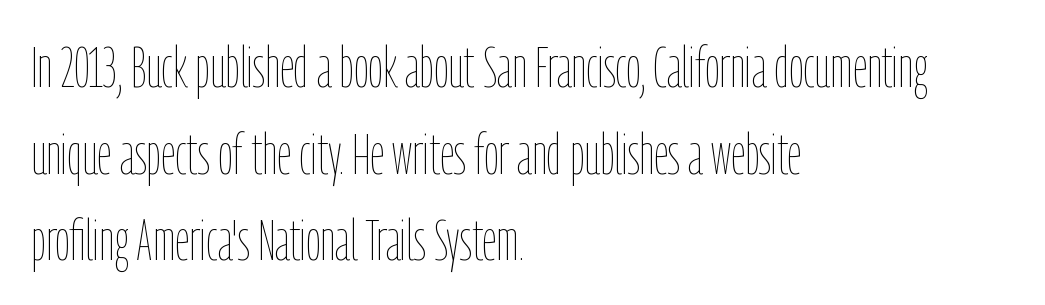
The letters advance in unequal steps, a hallmark of proportional type. Nope, not italic — everything's standing straight. Layout note: lines flush left. Heft: none added — not bold.
